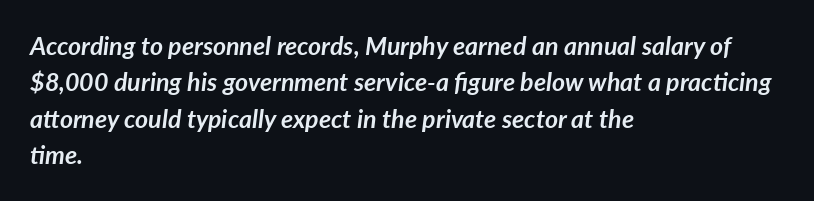
Q: Is the text bold? A: Yes.
Q: Is the text italic (slanted)? A: Yes, it leans right by about 7 degrees.
Q: Is the text underlined? A: No.
Q: How is the paragraph aligned? A: Left-aligned.
Q: Is the spacing between letters normal or unusually wide? A: Normal.
Q: Is the spacing between lines tight, normal or loose? A: Normal.
